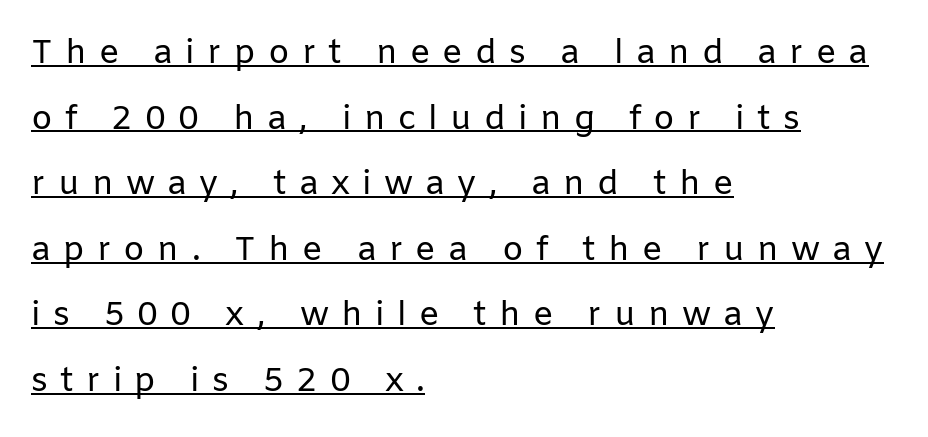
Which margin do the lines hug? The left one — the right edge is uneven. The text was rendered using a sans face with plain stroke endings. These lines are rendered in a variable-pitch font. This is roman type, the default non-slanted kind. Has an underline been added? It has.
